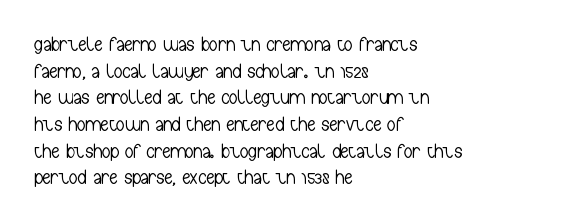
Q: Is the text bold? A: No.
Q: Is the text italic (slanted)? A: No, it is upright.
Q: Is the text underlined? A: No.
Q: How is the paragraph aligned? A: Left-aligned.
Q: Is the spacing between letters normal or unusually wide? A: Normal.
Q: Is the spacing between lines tight, normal or loose? A: Normal.
